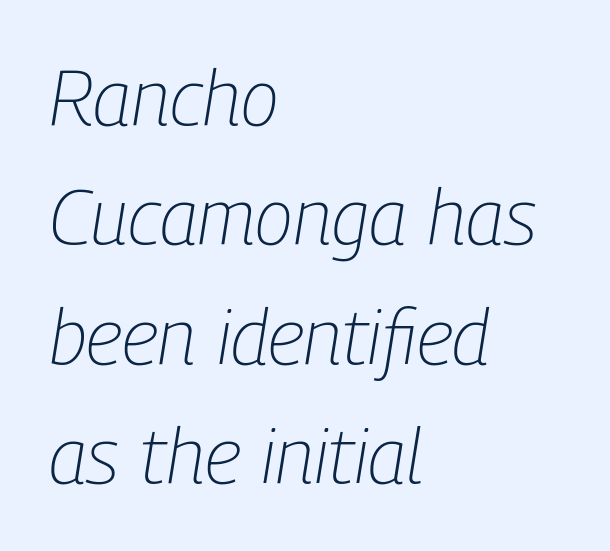
The image shows 78 px light, condensed type, italic (leaning right); set left-aligned, normal line spacing (1.53x), normal letter spacing, not underlined; low stroke contrast and a medium x-height.
